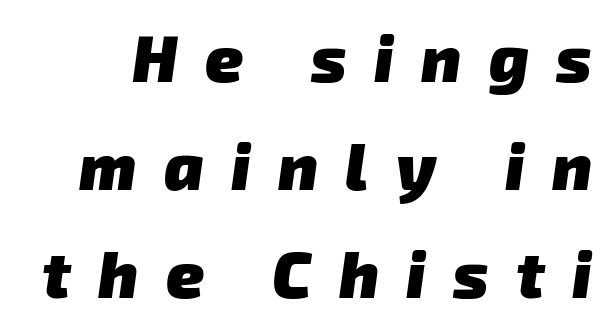
{"serif": "no", "bold": "yes", "weight": "heavy", "width": "normal", "stroke_contrast": "low", "x_height": "medium", "monospaced": "no", "underline": "no", "line_spacing": "normal", "line_spacing_ratio": 1.66, "letter_spacing": "wide", "letter_spacing_em": 0.42, "glyph_px": 65}
